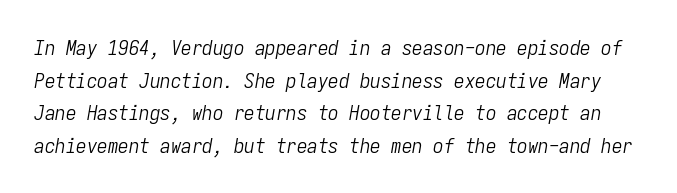
The image shows 21 px text type, italic (leaning right); set normal line spacing (1.55x), normal letter spacing, not underlined.
